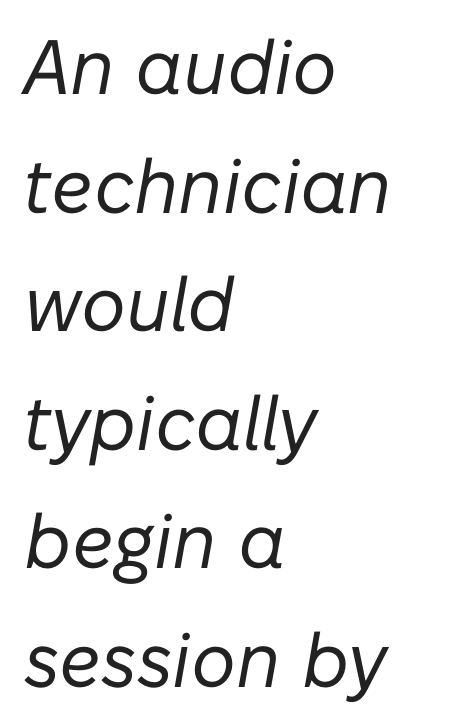
Has an underline been added? It has not. What stands out about the letter spacing? Nothing — it is the standard amount. Designer's note — italics engaged. Varying glyph widths throughout — classic text-font behaviour.
